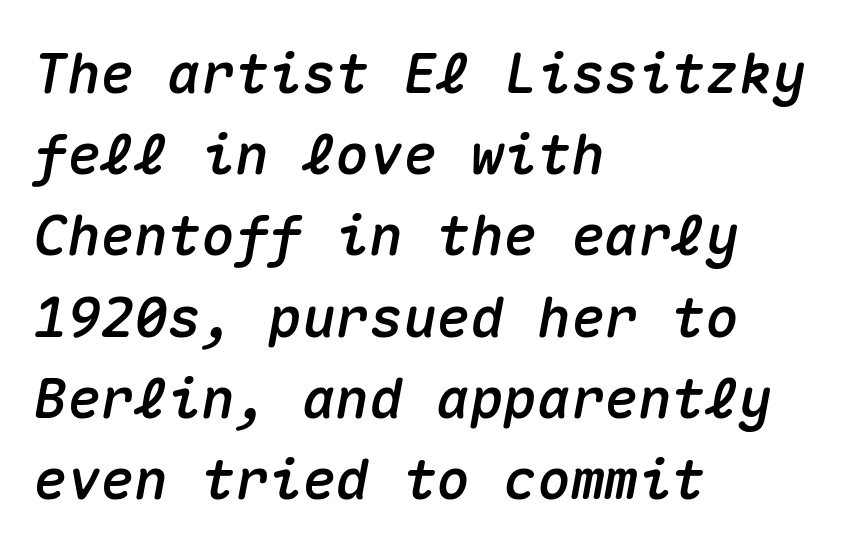
{"italic": "yes", "lean": "right", "slant_degrees": 10, "width": "normal", "stroke_contrast": "medium", "x_height": "medium", "monospaced": "yes", "underline": "no", "align": "left", "line_spacing": "normal", "line_spacing_ratio": 1.45, "letter_spacing": "normal", "letter_spacing_em": 0.0, "glyph_px": 56}
